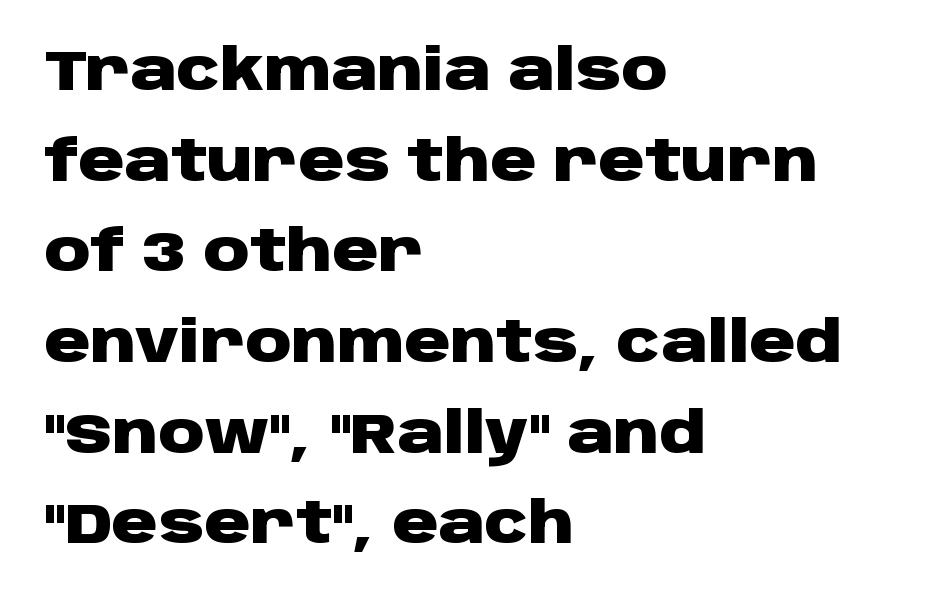
Q: Is the text bold? A: Yes.
Q: Is the text italic (slanted)? A: No, it is upright.
Q: Is the typeface a serif or a sans-serif typeface? A: Sans-serif.
Q: Is the text underlined? A: No.
Q: How is the paragraph aligned? A: Left-aligned.
Q: Is the spacing between letters normal or unusually wide? A: Normal.
Q: Is the spacing between lines tight, normal or loose? A: Normal.
Q: Width (condensed, normal, or wide)? A: Wide.
Q: Stroke contrast? A: Low.
Q: x-height? A: Large.
Q: Monospaced? A: No.
